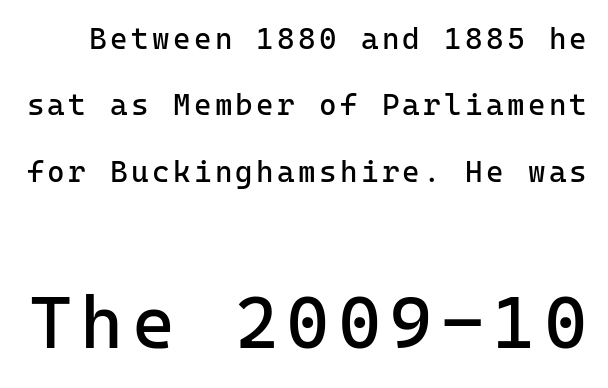
The image shows 74 px regular-weight sans-serif type, upright, monospaced; set loose line spacing (2.21x), not underlined; the second (bottom) block is 2.47x larger; low stroke contrast and a medium x-height.
